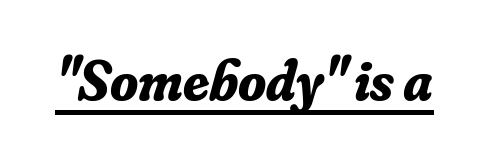
Underlined type. Is the letter spacing exaggerated? No — it looks like the ordinary default. The face used here has a pronounced slope to its letters. Note the varied advance widths — an 'i' is clearly narrower than an 'm'.
